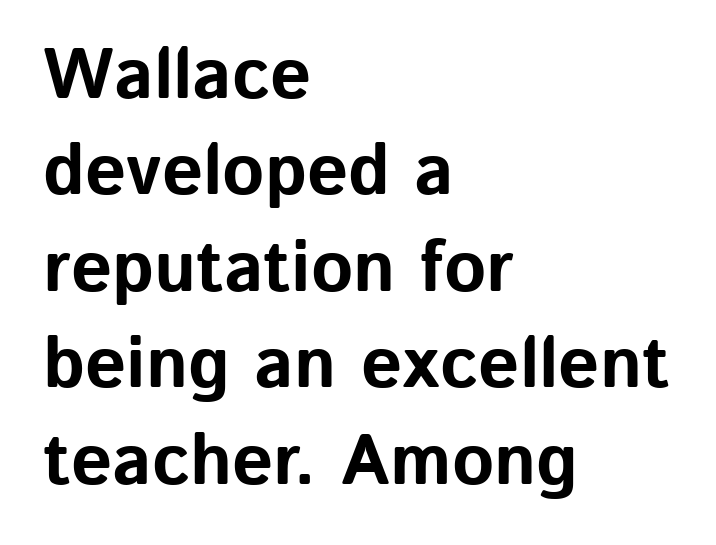
Tall strokes in this sample are plumb rather than angled. Caption: standard tracking, unaltered. These lines sit exactly where default settings would place them. Typographic density is high because the face is bold. Quick note: underline off.
